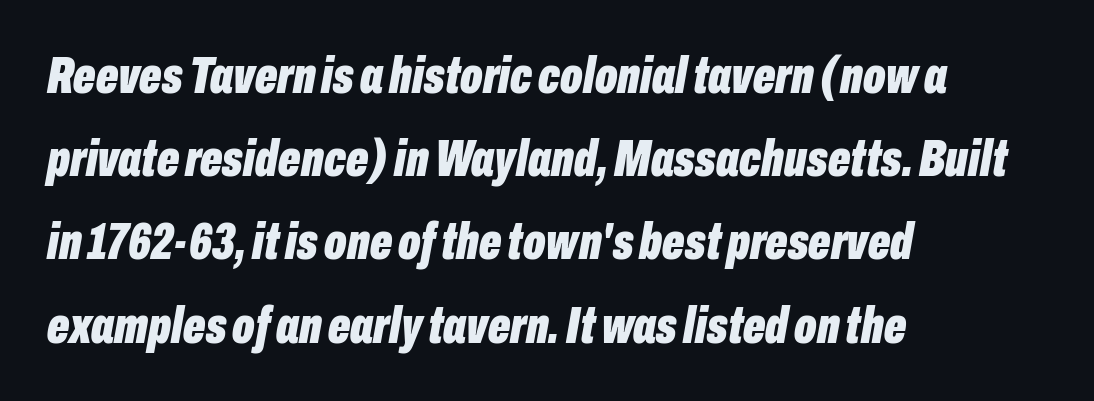
{"italic": "yes", "lean": "right", "slant_degrees": 10, "bold": "yes", "weight": "bold", "width": "condensed", "stroke_contrast": "low", "x_height": "medium", "monospaced": "no", "underline": "no", "align": "left", "line_spacing": "normal", "line_spacing_ratio": 1.6, "letter_spacing": "normal", "letter_spacing_em": 0.0, "glyph_px": 52}
